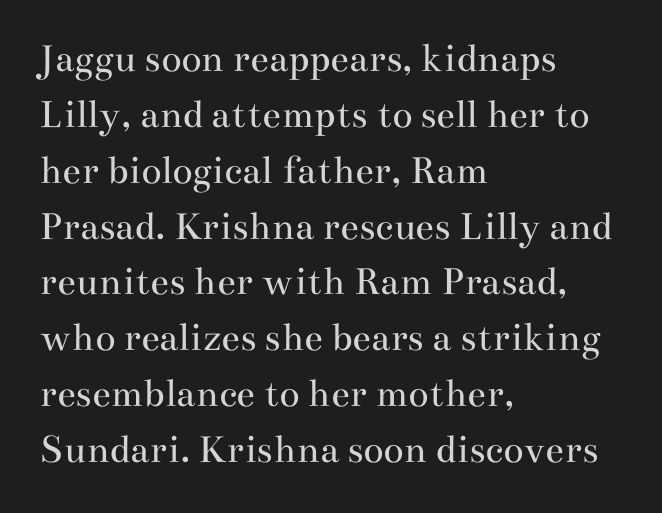
Q: Is the text bold? A: No.
Q: Is the text italic (slanted)? A: No, it is upright.
Q: Is the typeface a serif or a sans-serif typeface? A: Serif.
Q: Is the text underlined? A: No.
Q: How is the paragraph aligned? A: Left-aligned.
Q: Is the spacing between letters normal or unusually wide? A: Normal.
Q: Is the spacing between lines tight, normal or loose? A: Normal.
Q: Width (condensed, normal, or wide)? A: Wide.
Q: Stroke contrast? A: Medium.
Q: x-height? A: Small.
Q: Monospaced? A: No.
